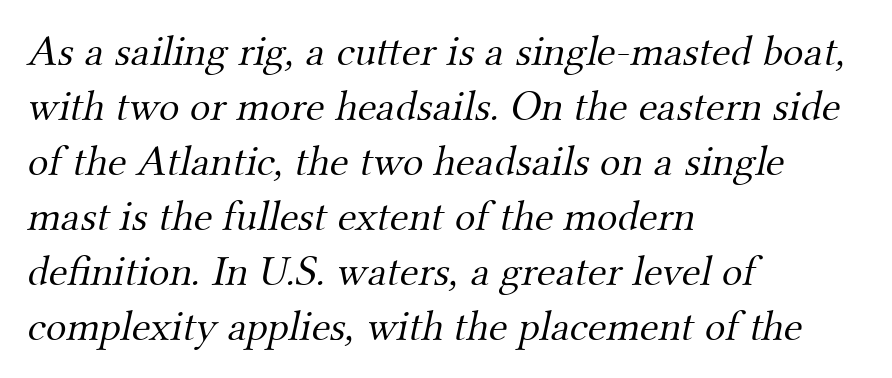
{"serif": "yes", "bold": "no", "weight": "light", "width": "normal", "stroke_contrast": "medium", "x_height": "small", "monospaced": "no", "underline": "no", "align": "left", "line_spacing": "normal", "line_spacing_ratio": 1.28, "letter_spacing": "normal", "letter_spacing_em": 0.0, "glyph_px": 43}
